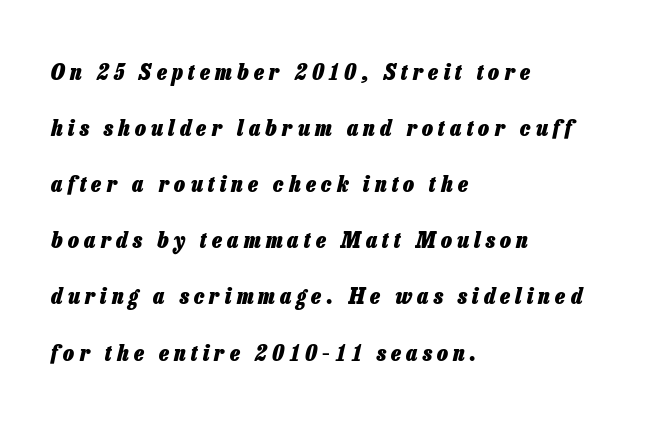
{"italic": "yes", "lean": "right", "slant_degrees": 13, "bold": "yes", "underline": "no", "align": "left", "line_spacing": "loose", "line_spacing_ratio": 2.44, "letter_spacing": "wide", "letter_spacing_em": 0.23, "glyph_px": 23}
